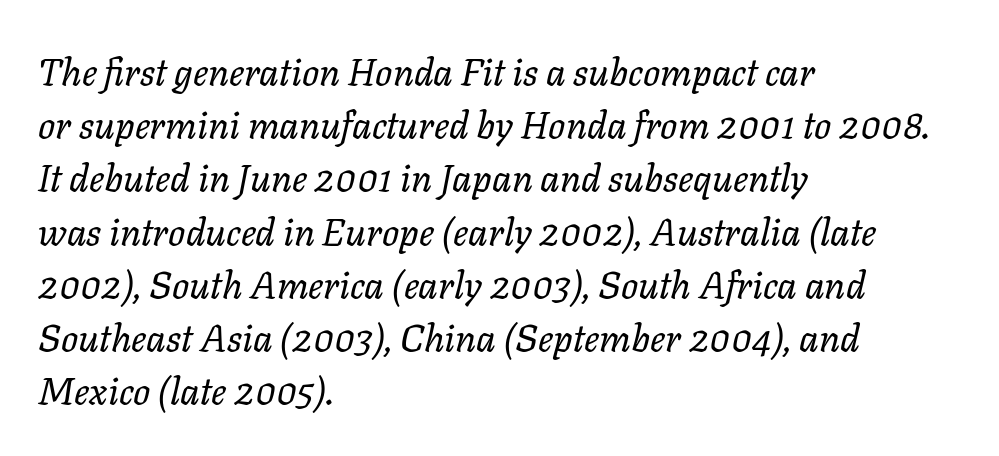
The lines are quadded left. The space beneath each line is pristine and unruled. Notice how the stems are inclined rather than vertical — that's the hallmark of italics. Quick note: interline space is typical. You could not count columns in this text — the font is proportionally spaced.
